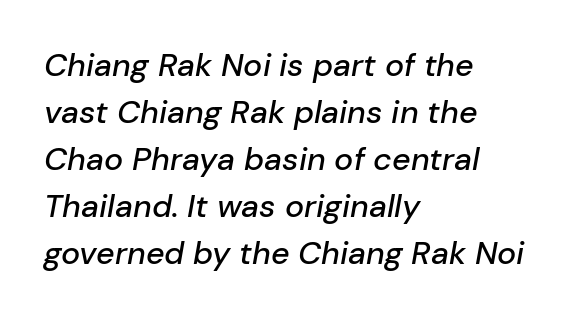
{"italic": "yes", "lean": "right", "slant_degrees": 10, "width": "normal", "stroke_contrast": "low", "x_height": "medium", "monospaced": "no", "underline": "no", "align": "left", "line_spacing": "normal", "line_spacing_ratio": 1.47, "letter_spacing": "normal", "letter_spacing_em": 0.0, "glyph_px": 32}
